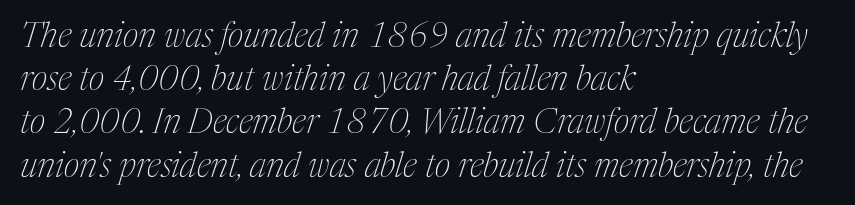
Q: Is the text bold? A: No.
Q: Is the text italic (slanted)? A: Yes, it leans right by about 17 degrees.
Q: Is the typeface a serif or a sans-serif typeface? A: Serif.
Q: Is the text underlined? A: No.
Q: How is the paragraph aligned? A: Left-aligned.
Q: Is the spacing between letters normal or unusually wide? A: Normal.
Q: Is the spacing between lines tight, normal or loose? A: Normal.
Q: Width (condensed, normal, or wide)? A: Condensed.
Q: Stroke contrast? A: Medium.
Q: x-height? A: Medium.
Q: Monospaced? A: No.
